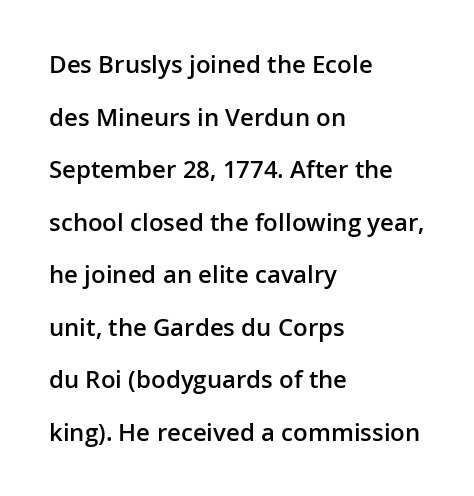
Q: Is the text bold? A: Semi-bold.
Q: Is the text italic (slanted)? A: No, it is upright.
Q: Is the text underlined? A: No.
Q: How is the paragraph aligned? A: Left-aligned.
Q: Is the spacing between letters normal or unusually wide? A: Normal.
Q: Is the spacing between lines tight, normal or loose? A: Loose.
